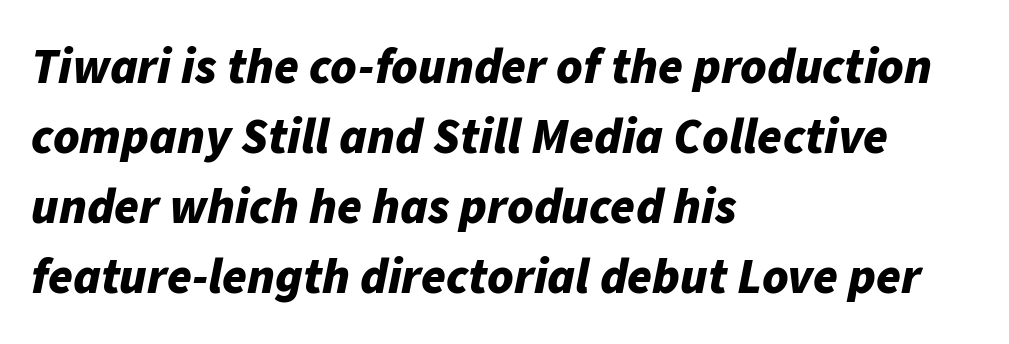
Q: Is the text bold? A: Yes.
Q: Is the text italic (slanted)? A: Yes, it leans right by about 11 degrees.
Q: Is the text underlined? A: No.
Q: How is the paragraph aligned? A: Left-aligned.
Q: Is the spacing between letters normal or unusually wide? A: Normal.
Q: Is the spacing between lines tight, normal or loose? A: Normal.
Q: Width (condensed, normal, or wide)? A: Normal.
Q: Stroke contrast? A: Low.
Q: x-height? A: Medium.
Q: Monospaced? A: No.
